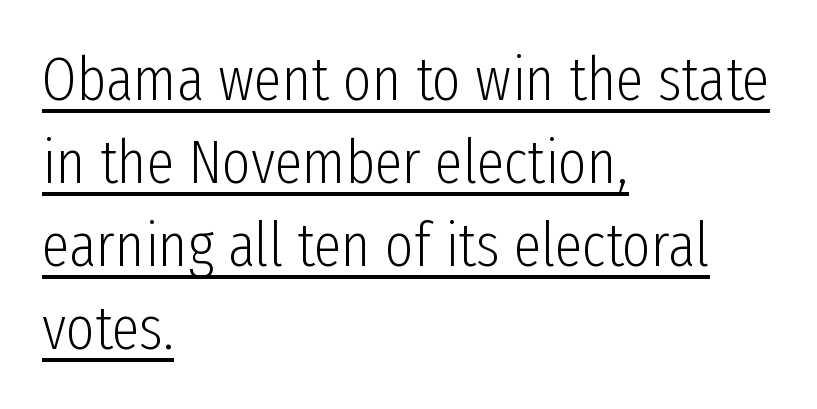
Q: Is the text bold? A: No.
Q: Is the text italic (slanted)? A: No, it is upright.
Q: Is the typeface a serif or a sans-serif typeface? A: Sans-serif.
Q: Is the text underlined? A: Yes.
Q: How is the paragraph aligned? A: Left-aligned.
Q: Is the spacing between letters normal or unusually wide? A: Normal.
Q: Is the spacing between lines tight, normal or loose? A: Normal.
Q: Width (condensed, normal, or wide)? A: Condensed.
Q: Stroke contrast? A: Low.
Q: x-height? A: Medium.
Q: Monospaced? A: No.
